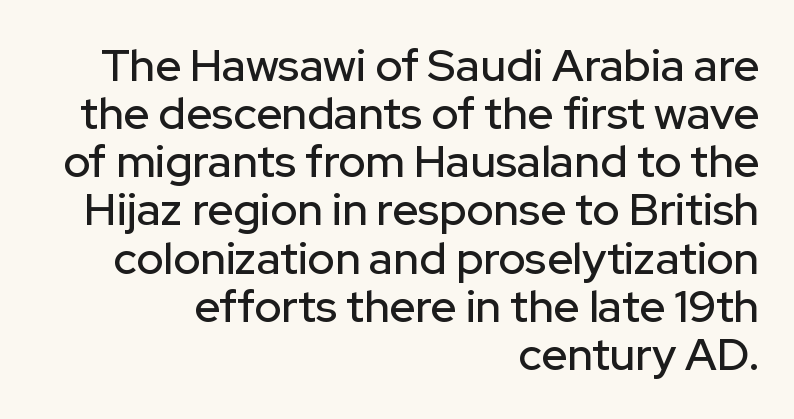
{"serif": "no", "italic": "no", "width": "normal", "stroke_contrast": "low", "x_height": "medium", "monospaced": "no", "underline": "no", "align": "right", "line_spacing": "tight", "line_spacing_ratio": 1.07, "letter_spacing": "normal", "letter_spacing_em": 0.0, "glyph_px": 45}
